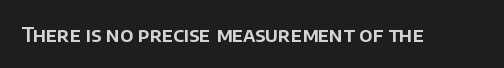
These lines keep a tight, regular rhythm from letter to letter. Unmarked baselines from the first word to the last. Italic: no, the glyphs are upright roman.
